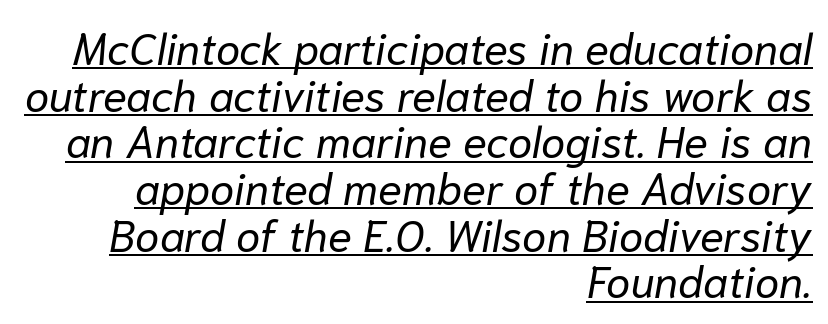
This reads as an unemphasized weight, regular at the heaviest. The words here are underlined. The rendering uses natural spacing where letterforms have individual widths. The tracking reads as untouched default to a designer's eye. In terms of posture, this sample is oblique. Rows of type sit shoulder to shoulder in the vertical direction.
